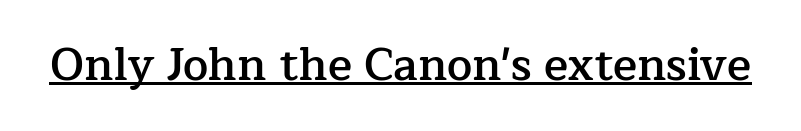
{"serif": "yes", "italic": "no", "bold": "semi", "weight": "semibold", "width": "normal", "stroke_contrast": "low", "x_height": "medium", "monospaced": "no", "underline": "yes", "letter_spacing": "normal", "letter_spacing_em": 0.0, "glyph_px": 45}
